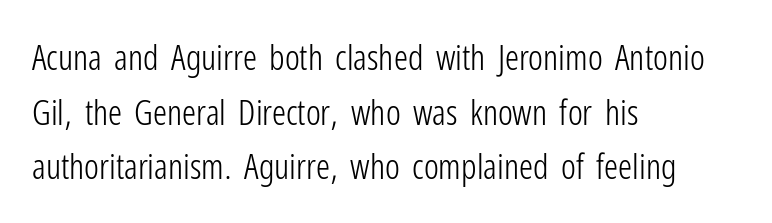
Q: Is the text bold? A: No.
Q: Is the text italic (slanted)? A: No, it is upright.
Q: Is the typeface a serif or a sans-serif typeface? A: Sans-serif.
Q: Is the text underlined? A: No.
Q: How is the paragraph aligned? A: Left-aligned.
Q: Is the spacing between letters normal or unusually wide? A: Normal.
Q: Is the spacing between lines tight, normal or loose? A: Normal.
Q: Width (condensed, normal, or wide)? A: Condensed.
Q: Stroke contrast? A: Low.
Q: x-height? A: Medium.
Q: Monospaced? A: No.
